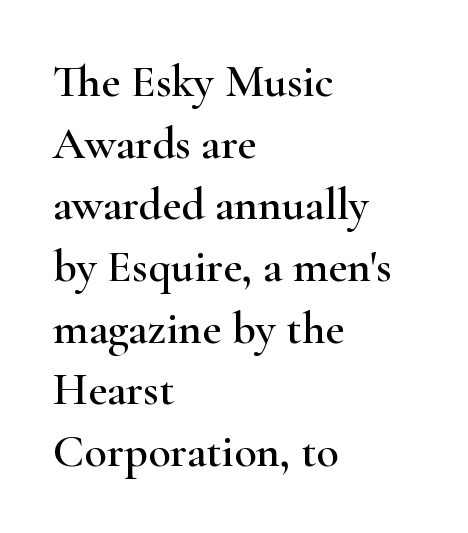
What kind of face is this? One with serifs. The passage shown is typed in a proportional face where columns would drift. Each word holds together tightly as a unit, with standard inter-letter gaps. Notice how the passage keeps a crisp vertical edge on the left only. The space between consecutive lines is moderate. Words float on clear page, feet unadorned.
